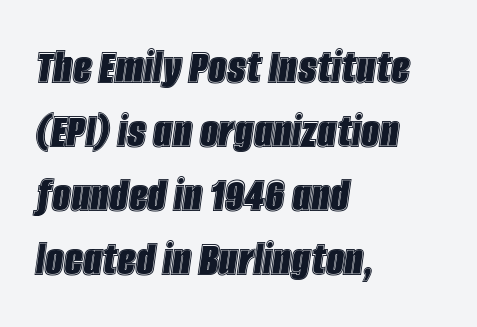
The image shows 52 px condensed type, italic (leaning right); set left-aligned, line spacing 1.23x, normal letter spacing, not underlined; a large x-height.
